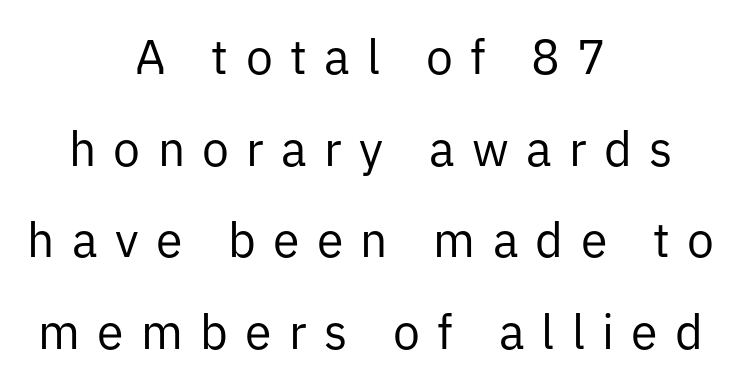
Q: Is the text bold? A: No.
Q: Is the text italic (slanted)? A: No, it is upright.
Q: Is the typeface a serif or a sans-serif typeface? A: Sans-serif.
Q: Is the text underlined? A: No.
Q: How is the paragraph aligned? A: Centered.
Q: Is the spacing between letters normal or unusually wide? A: Unusually wide.
Q: Is the spacing between lines tight, normal or loose? A: Loose.
Q: Width (condensed, normal, or wide)? A: Normal.
Q: Stroke contrast? A: Low.
Q: x-height? A: Medium.
Q: Monospaced? A: No.
